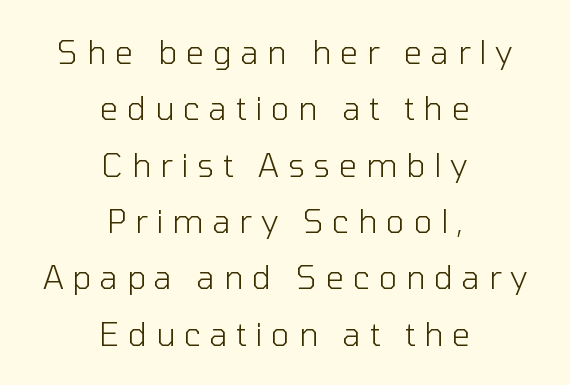
{"serif": "no", "italic": "no", "bold": "no", "weight": "light", "width": "normal", "stroke_contrast": "low", "x_height": "medium", "monospaced": "no", "underline": "no", "align": "center", "line_spacing_ratio": 1.76, "letter_spacing": "wide", "letter_spacing_em": 0.27, "glyph_px": 32}
